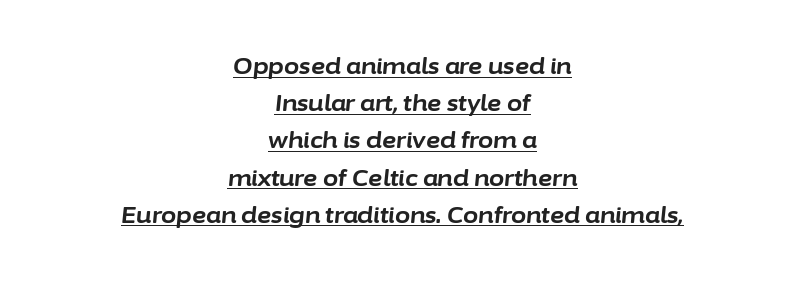
The image shows 22 px bold type, italic (leaning right); set centered, normal line spacing (1.69x), normal letter spacing, underlined.
